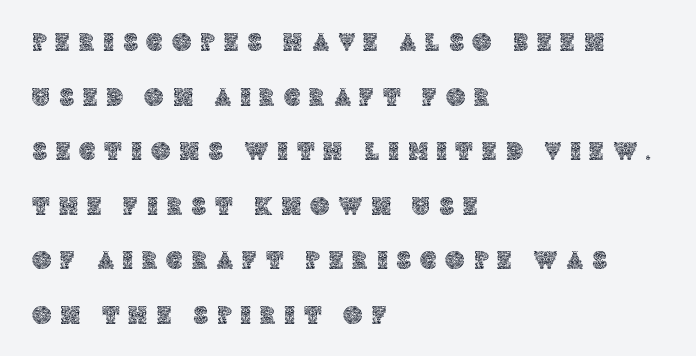
The image shows 26 px text type, upright; set left-aligned, loose line spacing (2.1x), unusually wide letter spacing (+0.36 em), not underlined.
